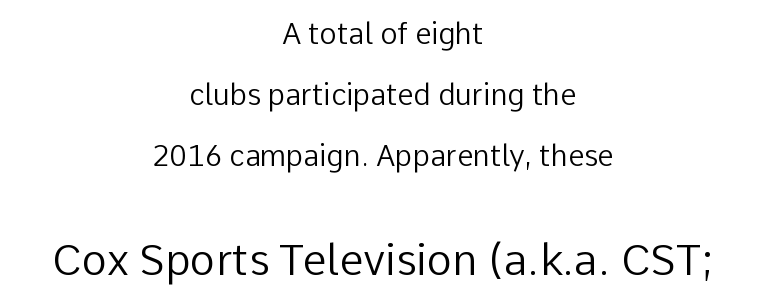
This rendering uses center alignment, leaving both contours irregular but symmetric. The type sits square on the baseline with zero lean. Each word holds together tightly as a unit, with standard inter-letter gaps. Decoration check: the copy has no underline.
